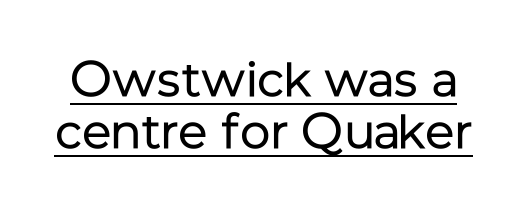
Q: Is the text bold? A: No.
Q: Is the text italic (slanted)? A: No, it is upright.
Q: Is the typeface a serif or a sans-serif typeface? A: Sans-serif.
Q: Is the text underlined? A: Yes.
Q: Is the spacing between letters normal or unusually wide? A: Normal.
Q: Is the spacing between lines tight, normal or loose? A: Tight.
Q: Width (condensed, normal, or wide)? A: Normal.
Q: Stroke contrast? A: Low.
Q: x-height? A: Medium.
Q: Monospaced? A: No.
